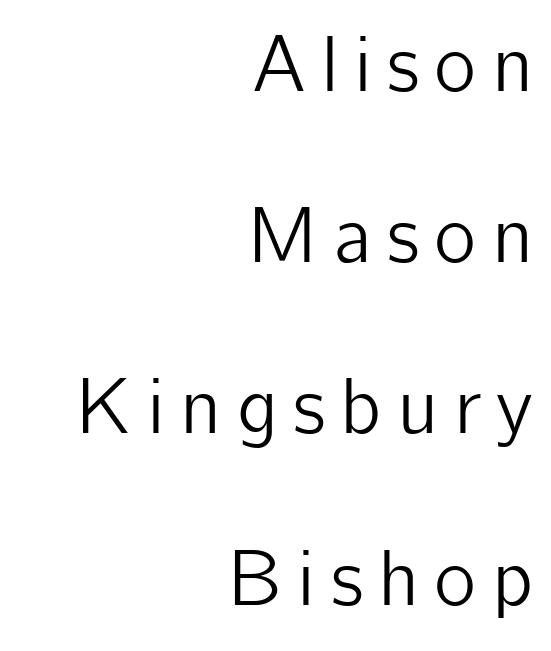
The image shows 80 px sans-serif type, upright; set right-aligned, loose line spacing (2.14x), not underlined; low stroke contrast and a medium x-height.
